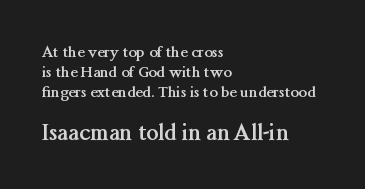
{"italic": "no", "bold": "yes", "underline": "no", "align": "left", "line_spacing": "normal", "line_spacing_ratio": 1.32, "letter_spacing": "normal", "letter_spacing_em": 0.0, "larger_block": "second", "size_ratio": 1.47, "glyph_px": 22}
